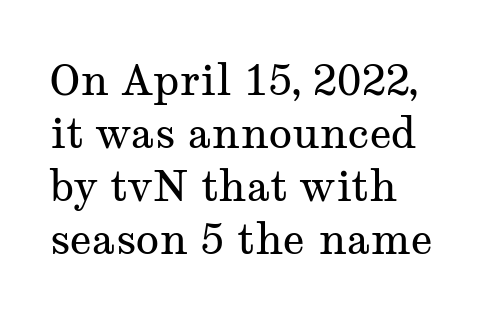
The image shows 43 px regular-weight, wide serif type, upright; set line spacing 1.23x, normal letter spacing, not underlined; medium stroke contrast and a medium x-height.
